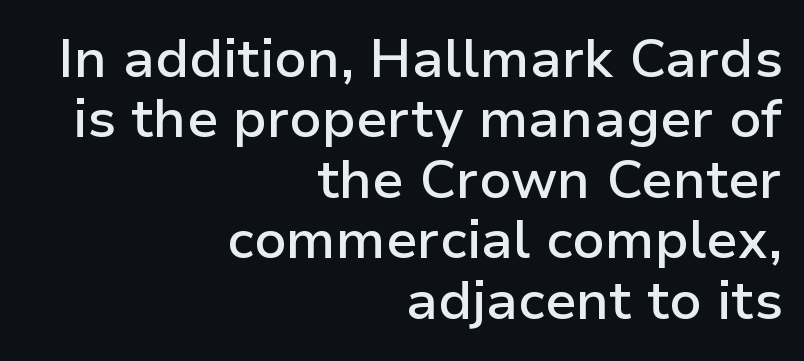
The string is rendered with underlining switched off. Right-aligned paragraph, ragged on the left. The space between consecutive lines is stingy. The axis of the letterforms is exactly vertical.
